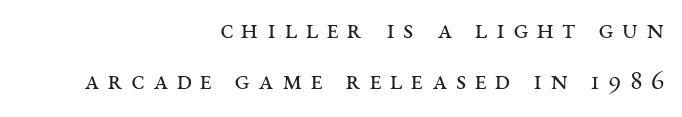
The letterforms sit at book weight or below. Looks like regular typesetting: each glyph gets only the width it needs. A typesetter would label this face a serif. The area under the type is left untouched.
